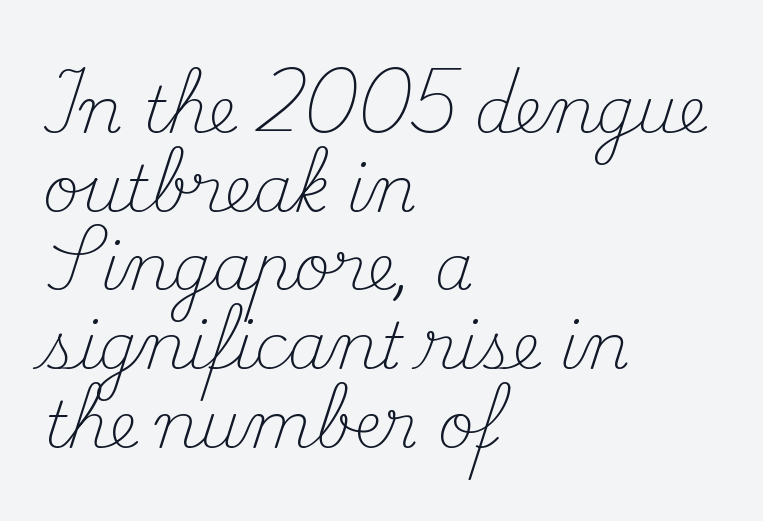
The image shows 63 px light serif type; set left-aligned, normal line spacing (1.25x), normal letter spacing, not underlined; medium stroke contrast and a small x-height.
